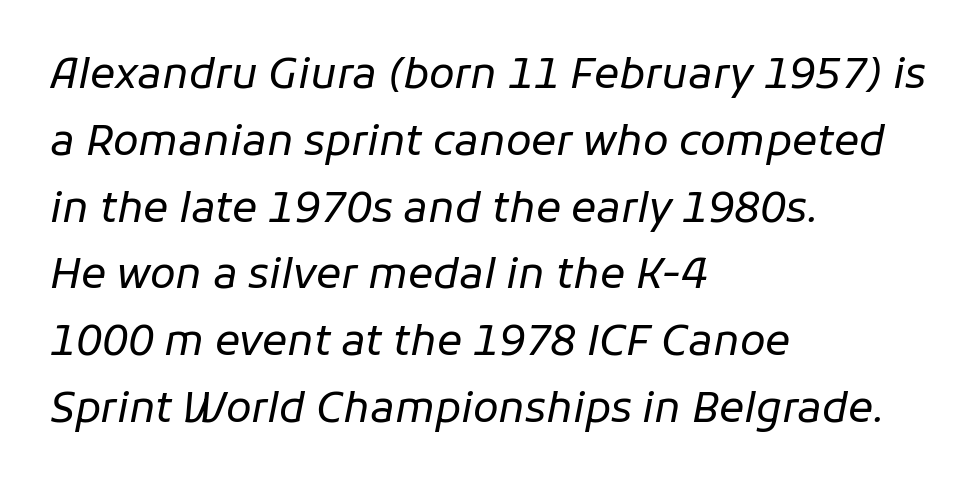
An italicized treatment has been applied to the whole sample. A light-to-regular cut is what we see here. A clean baseline with only descenders dipping below it. Inter-character spacing is left at the font's built-in metrics. Proportional: the letters do not fall into vertical columns. A classic flush-left, rag-right setting is used for this passage.
